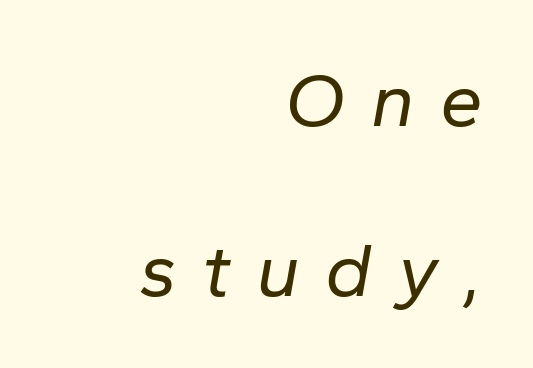
The face looks like a standard text weight, possibly lighter. A clean baseline with only descenders dipping below it. This is oblique type, the kind used for emphasis or titles. This sample has the flowing, uneven cadence of proportional lettering.
